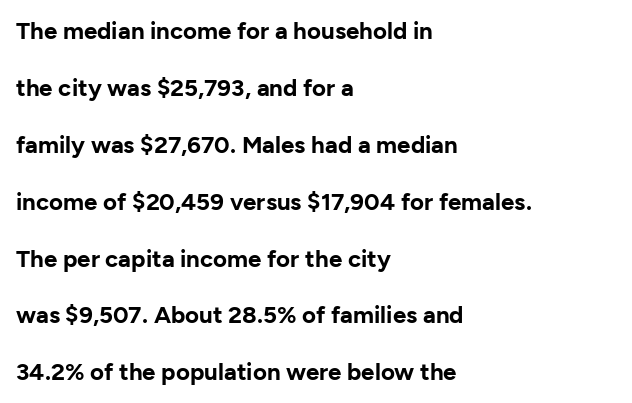
This rendering uses left alignment, leaving the right contour irregular. I'd describe the lettering as bold — thick and assertive. The lettering stays uniformly vertical, giving the passage a roman look. Short note: letters normally spaced. Underlining? Definitely not there.
